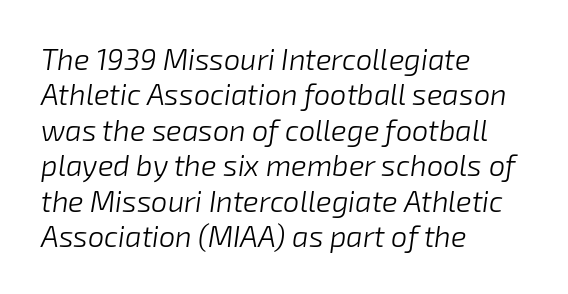
{"italic": "yes", "lean": "right", "slant_degrees": 8, "bold": "no", "weight": "light", "width": "normal", "stroke_contrast": "low", "x_height": "medium", "monospaced": "no", "underline": "no", "align": "left", "line_spacing_ratio": 1.22, "letter_spacing": "normal", "letter_spacing_em": 0.0, "glyph_px": 29}
